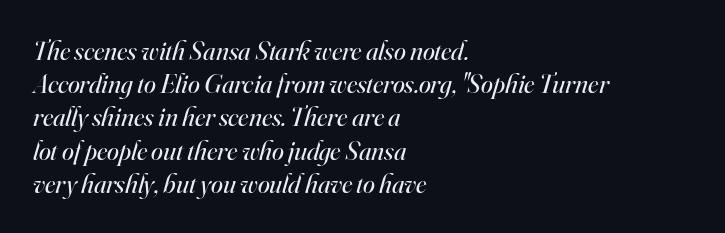
Q: Is the text bold? A: No.
Q: Is the text italic (slanted)? A: Yes, it leans right by about 16 degrees.
Q: Is the text underlined? A: No.
Q: How is the paragraph aligned? A: Left-aligned.
Q: Is the spacing between letters normal or unusually wide? A: Normal.
